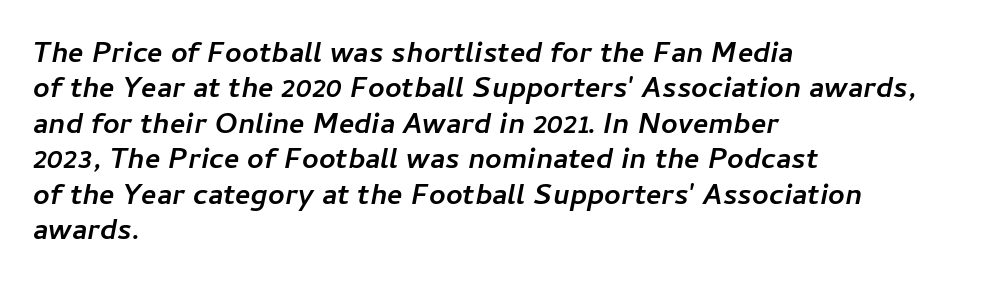
{"italic": "yes", "lean": "right", "slant_degrees": 11, "bold": "yes", "weight": "semibold", "width": "normal", "stroke_contrast": "low", "x_height": "medium", "monospaced": "no", "underline": "no", "align": "left", "line_spacing_ratio": 1.22, "letter_spacing": "normal", "letter_spacing_em": 0.0, "glyph_px": 29}
